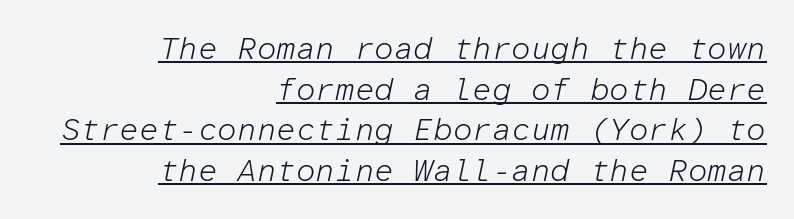
Q: Is the text bold? A: No.
Q: Is the text italic (slanted)? A: Yes, it leans right by about 12 degrees.
Q: Is the text underlined? A: Yes.
Q: How is the paragraph aligned? A: Right-aligned.
Q: Is the spacing between letters normal or unusually wide? A: Normal.
Q: Is the spacing between lines tight, normal or loose? A: Normal.
Q: Width (condensed, normal, or wide)? A: Normal.
Q: Stroke contrast? A: Low.
Q: x-height? A: Medium.
Q: Monospaced? A: Yes.
